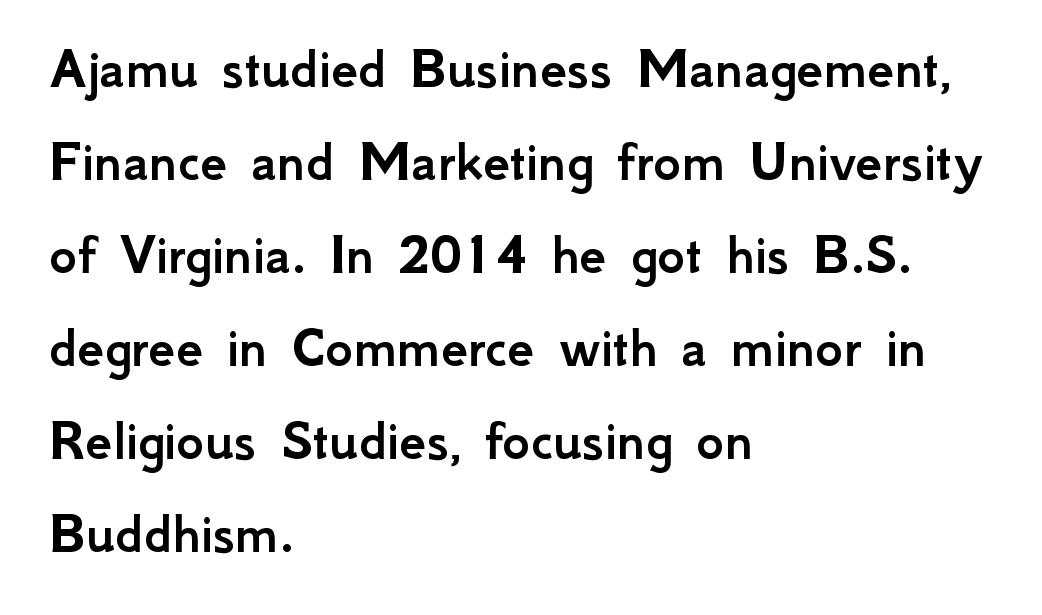
{"serif": "no", "italic": "no", "width": "normal", "stroke_contrast": "low", "x_height": "small", "monospaced": "no", "underline": "no", "align": "left", "line_spacing": "normal", "line_spacing_ratio": 1.55, "letter_spacing": "normal", "letter_spacing_em": 0.0, "glyph_px": 60}
